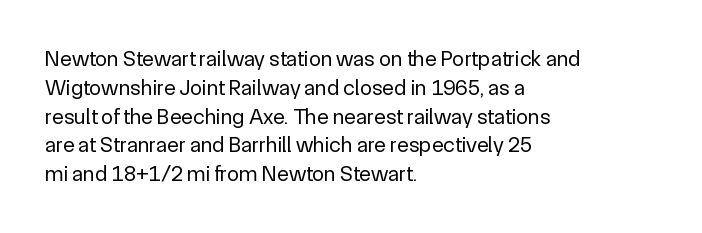
{"italic": "no", "bold": "no", "underline": "no", "align": "left", "line_spacing": "normal", "line_spacing_ratio": 1.31, "letter_spacing": "normal", "letter_spacing_em": 0.0, "glyph_px": 22}
